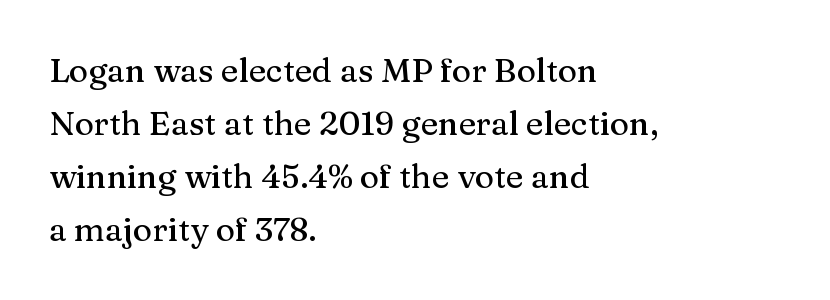
Is the block centered? No — it sits flush against the left margin. Glyph-to-glyph distance matches everyday printed text. This rendering features lettering with no underline. Characters remain perfectly vertical along every line. The space between consecutive lines is moderate. Small tapered or slab feet sit at the stroke ends, so this counts as serif.
